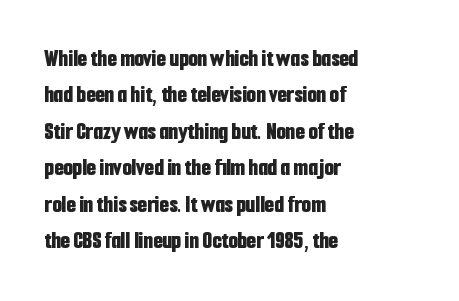
Q: Is the text bold? A: Yes.
Q: Is the text italic (slanted)? A: No, it is upright.
Q: Is the text underlined? A: No.
Q: How is the paragraph aligned? A: Left-aligned.
Q: Is the spacing between letters normal or unusually wide? A: Normal.
Q: Is the spacing between lines tight, normal or loose? A: Normal.
